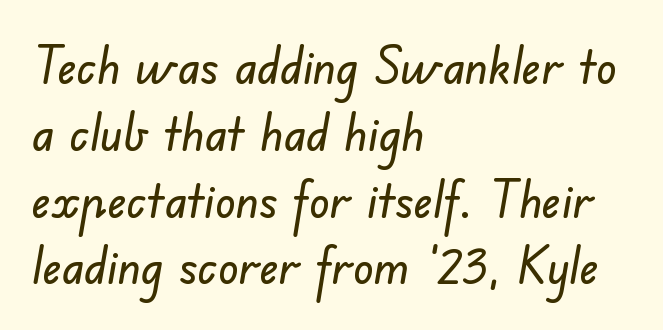
The image shows 51 px sans-serif type; set left-aligned, normal line spacing (1.31x), normal letter spacing, not underlined; low stroke contrast and a small x-height.
